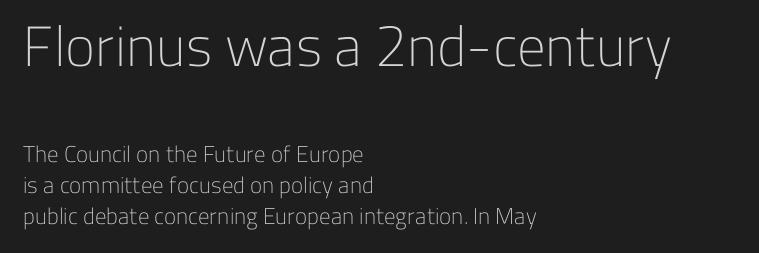
{"serif": "no", "italic": "no", "bold": "no", "weight": "light", "width": "normal", "stroke_contrast": "low", "x_height": "medium", "monospaced": "no", "underline": "no", "align": "left", "line_spacing": "normal", "line_spacing_ratio": 1.33, "letter_spacing": "normal", "letter_spacing_em": 0.0, "larger_block": "first", "size_ratio": 2.48, "glyph_px": 57}
